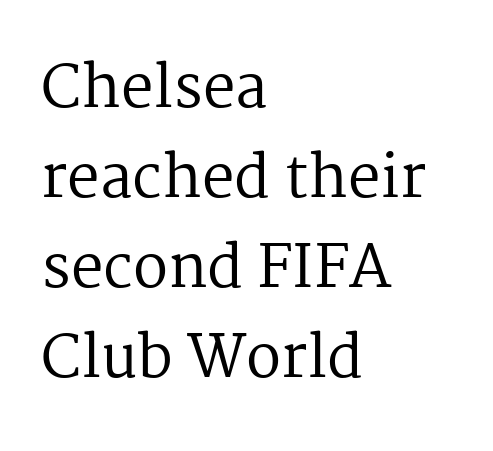
Q: Is the text bold? A: No.
Q: Is the text italic (slanted)? A: No, it is upright.
Q: Is the typeface a serif or a sans-serif typeface? A: Serif.
Q: Is the text underlined? A: No.
Q: How is the paragraph aligned? A: Left-aligned.
Q: Is the spacing between letters normal or unusually wide? A: Normal.
Q: Is the spacing between lines tight, normal or loose? A: Normal.
Q: Width (condensed, normal, or wide)? A: Normal.
Q: Stroke contrast? A: Medium.
Q: x-height? A: Medium.
Q: Monospaced? A: No.
